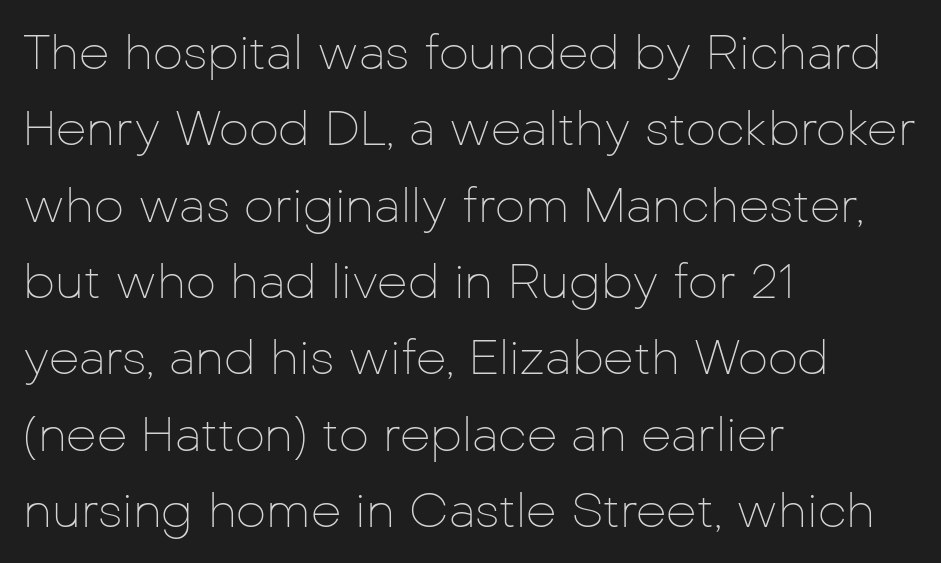
The image shows 48 px thin sans-serif type, upright; set left-aligned, normal line spacing (1.59x), normal letter spacing, not underlined; low stroke contrast and a medium x-height.
